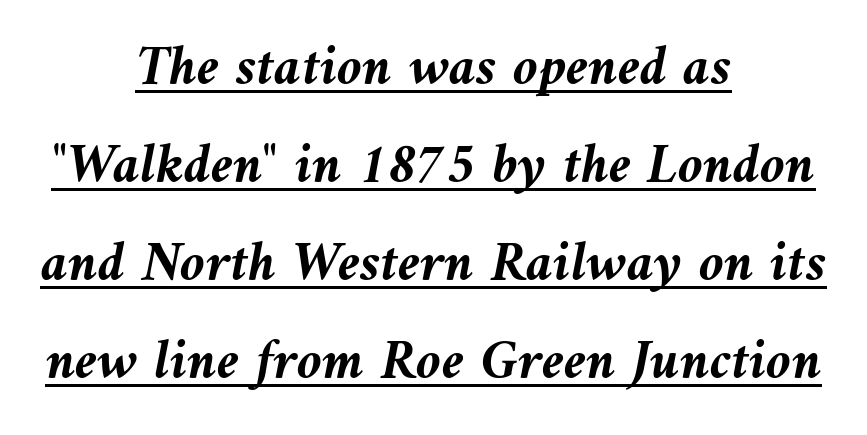
The image shows 57 px semibold type, italic (leaning left); set centered, line spacing 1.72x, normal letter spacing, underlined; medium stroke contrast and a medium x-height.
